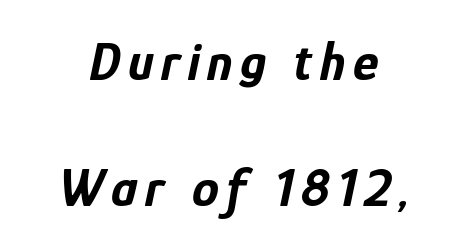
Regarding leading, the lines here are spaced well apart. The glyphs look as if they've been sheared to an angle. Character widths vary here, with narrow letters taking less room than wide ones. The string is rendered with underlining switched off. Stroke thickness is high; the sample reads as a true bold.
